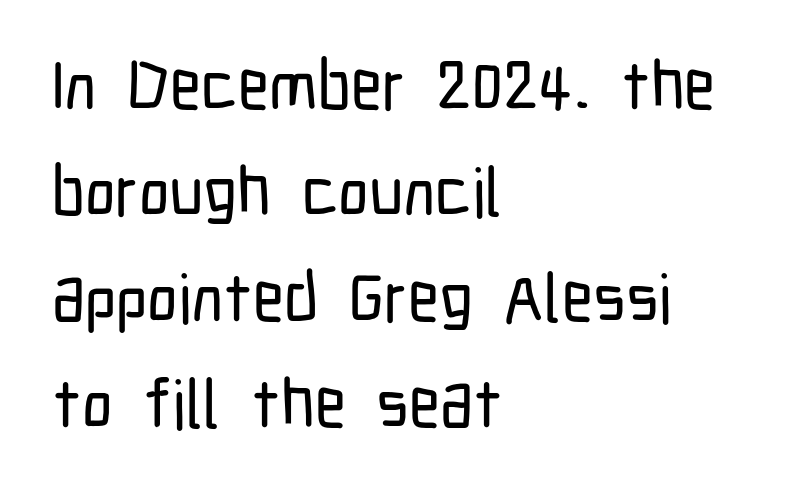
Q: Is the text italic (slanted)? A: No, it is upright.
Q: Is the typeface a serif or a sans-serif typeface? A: Sans-serif.
Q: Is the text underlined? A: No.
Q: How is the paragraph aligned? A: Left-aligned.
Q: Is the spacing between letters normal or unusually wide? A: Normal.
Q: Is the spacing between lines tight, normal or loose? A: Normal.
Q: Width (condensed, normal, or wide)? A: Condensed.
Q: Stroke contrast? A: Low.
Q: x-height? A: Medium.
Q: Monospaced? A: No.
